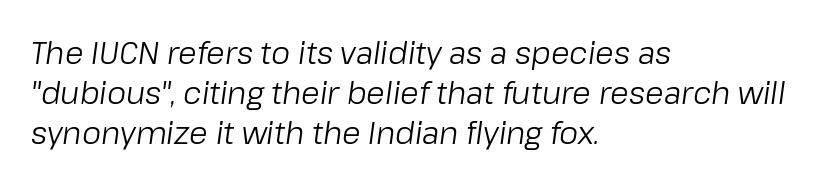
{"italic": "yes", "lean": "right", "slant_degrees": 8, "bold": "no", "weight": "regular", "width": "normal", "stroke_contrast": "low", "x_height": "medium", "monospaced": "no", "underline": "no", "align": "left", "line_spacing": "normal", "line_spacing_ratio": 1.33, "letter_spacing": "normal", "letter_spacing_em": 0.0, "glyph_px": 30}
